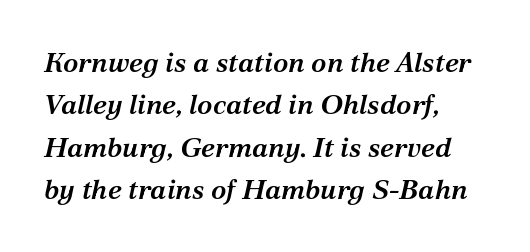
The image shows 28 px semibold serif type, italic (leaning right); set left-aligned, normal line spacing (1.51x), normal letter spacing, not underlined; medium stroke contrast and a medium x-height.
